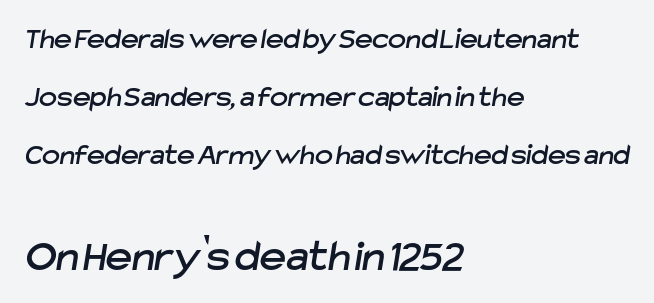
Serif or sans? Sans — the stroke terminals are bare. The text block is weighted toward the left margin, trailing off unevenly rightward. Glance below the letters and you will spot only blank space. Caption: standard tracking, unaltered.
